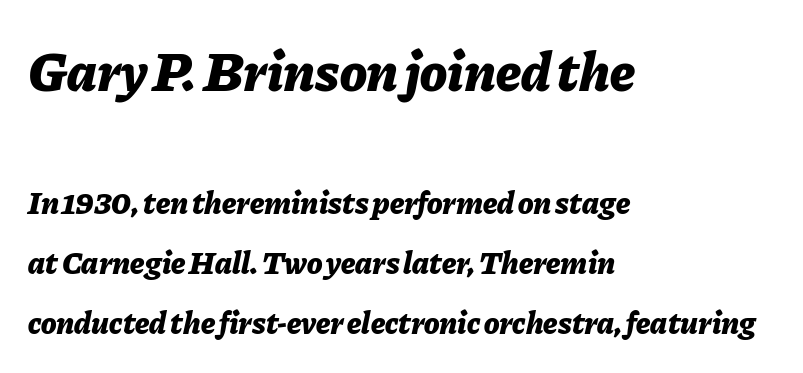
The image shows 56 px bold type, italic (leaning right); set left-aligned, line spacing 1.88x, normal letter spacing, not underlined; the first (top) block is 1.75x larger; low stroke contrast and a medium x-height.
